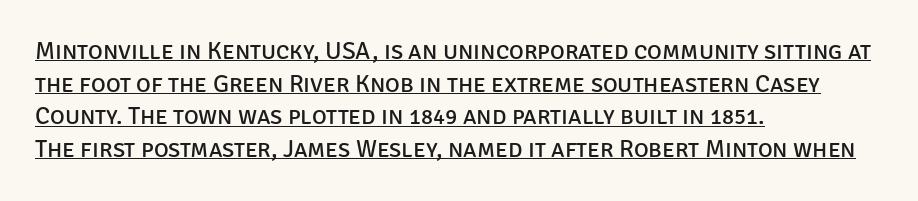
Q: Is the text bold? A: No.
Q: Is the text italic (slanted)? A: No, it is upright.
Q: Is the text underlined? A: Yes.
Q: How is the paragraph aligned? A: Left-aligned.
Q: Is the spacing between letters normal or unusually wide? A: Normal.
Q: Is the spacing between lines tight, normal or loose? A: Normal.
